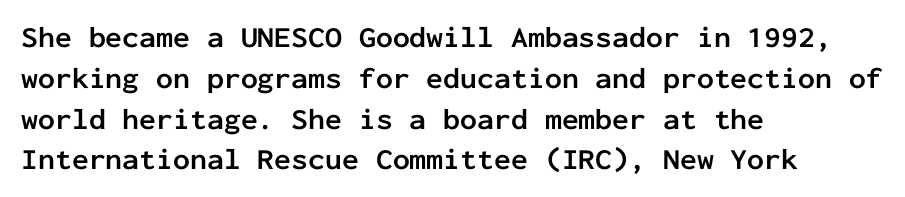
The rendering uses a moderate line-height, typical for paragraphs. Decoration check: the copy has no underline. Posture: vertical. Is the block centered? No — it sits flush against the left margin. A full-strength bold gives these letters their thick strokes.
